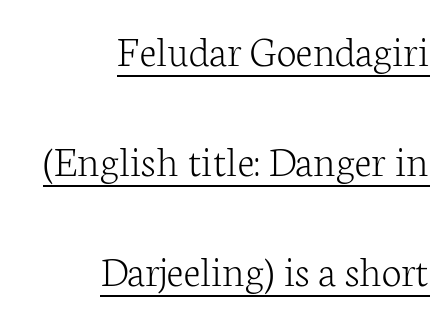
The image shows 45 px light serif type, upright; set right-aligned, loose line spacing (2.45x), normal letter spacing, underlined; low stroke contrast and a medium x-height.
